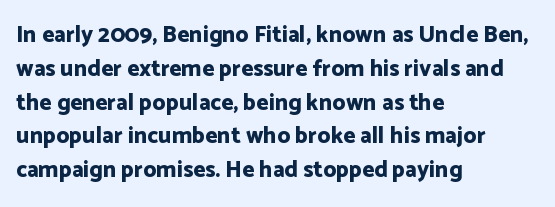
Bold? Absolutely — the strokes are thick and heavy. The setting favours the left margin, as ordinary paragraphs usually do. The font's upright variant was chosen for this text. A bare baseline throughout the passage. Vertical spacing — default.
